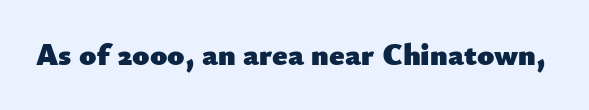
The image shows 31 px heavy sans-serif type, upright; set normal letter spacing, not underlined; low stroke contrast and a small x-height.
